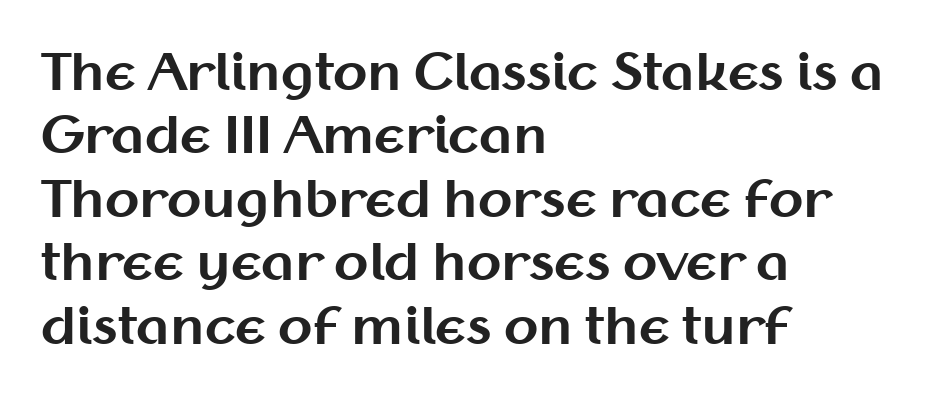
The image shows 50 px bold sans-serif type, upright; set left-aligned, normal line spacing (1.27x), normal letter spacing, not underlined; medium stroke contrast and a medium x-height.
